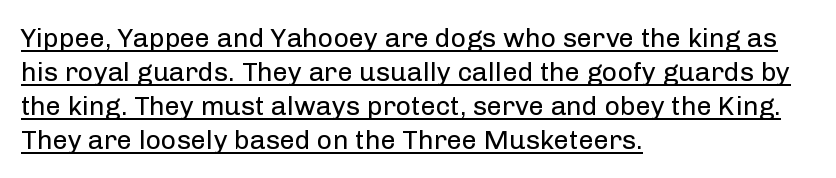
A rule runs beneath these lines of type. These lines sit exactly where default settings would place them. This rendering leaves character spacing at its baseline value. The specimen reads as upright at a glance.
